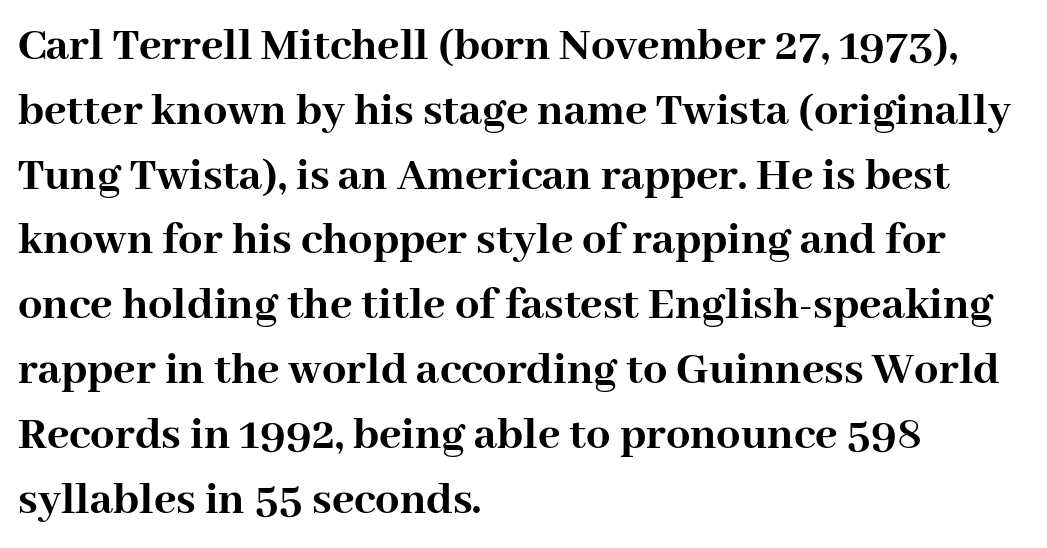
Q: Is the text bold? A: Yes.
Q: Is the text italic (slanted)? A: No, it is upright.
Q: Is the typeface a serif or a sans-serif typeface? A: Serif.
Q: Is the text underlined? A: No.
Q: How is the paragraph aligned? A: Left-aligned.
Q: Is the spacing between letters normal or unusually wide? A: Normal.
Q: Is the spacing between lines tight, normal or loose? A: Normal.
Q: Width (condensed, normal, or wide)? A: Normal.
Q: Stroke contrast? A: High.
Q: x-height? A: Medium.
Q: Monospaced? A: No.
